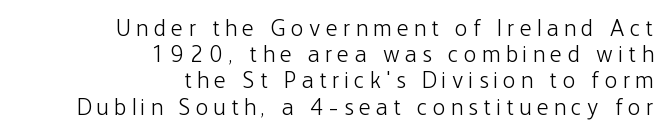
Q: Is the text bold? A: No.
Q: Is the text italic (slanted)? A: No, it is upright.
Q: Is the text underlined? A: No.
Q: How is the paragraph aligned? A: Right-aligned.
Q: Is the spacing between letters normal or unusually wide? A: Unusually wide.
Q: Is the spacing between lines tight, normal or loose? A: Tight.
